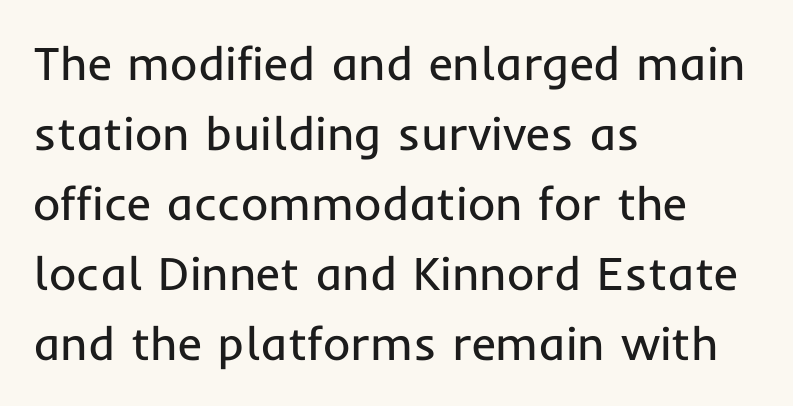
The image shows 47 px regular-weight sans-serif type, upright; set left-aligned, normal line spacing (1.49x), normal letter spacing, not underlined; low stroke contrast and a medium x-height.
